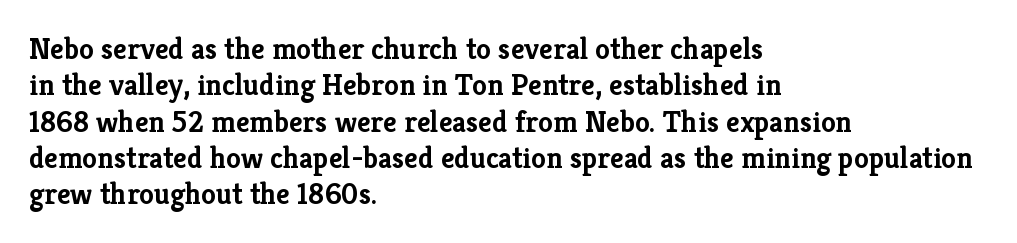
Q: Is the text bold? A: Yes.
Q: Is the text italic (slanted)? A: No, it is upright.
Q: Is the typeface a serif or a sans-serif typeface? A: Serif.
Q: Is the text underlined? A: No.
Q: How is the paragraph aligned? A: Left-aligned.
Q: Is the spacing between letters normal or unusually wide? A: Normal.
Q: Width (condensed, normal, or wide)? A: Normal.
Q: Stroke contrast? A: Low.
Q: x-height? A: Medium.
Q: Monospaced? A: No.
